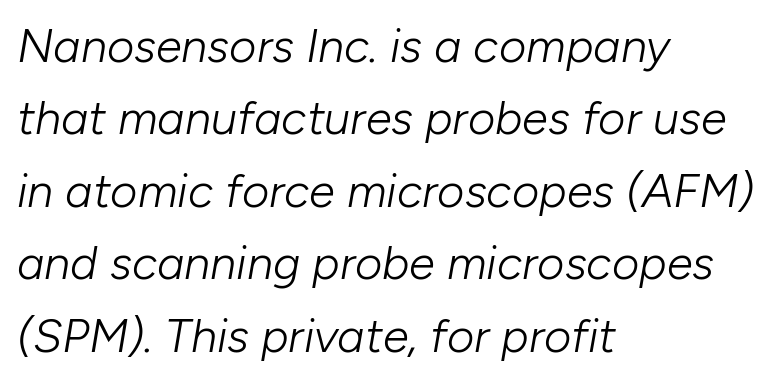
The image shows 47 px light type, italic (leaning right); set left-aligned, normal line spacing (1.54x), normal letter spacing, not underlined; low stroke contrast and a medium x-height.
